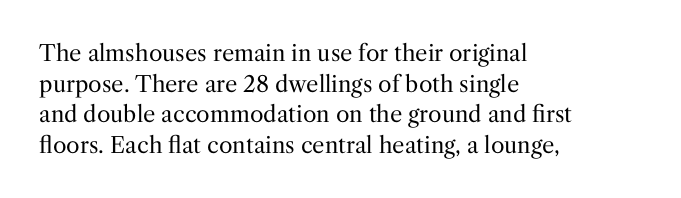
Q: Is the text bold? A: No.
Q: Is the text italic (slanted)? A: No, it is upright.
Q: Is the text underlined? A: No.
Q: How is the paragraph aligned? A: Left-aligned.
Q: Is the spacing between letters normal or unusually wide? A: Normal.
Q: Is the spacing between lines tight, normal or loose? A: Normal.
